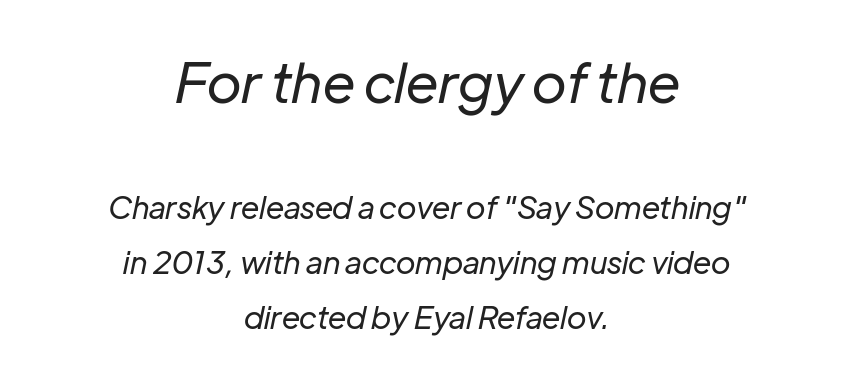
The image shows 55 px regular-weight type, italic (leaning right); set centered, line spacing 1.77x, normal letter spacing, not underlined; the first (top) block is 1.77x larger; low stroke contrast and a medium x-height.
